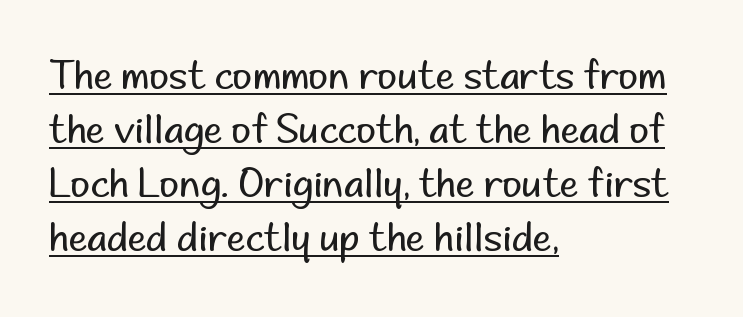
{"serif": "no", "italic": "no", "bold": "no", "weight": "regular", "width": "normal", "stroke_contrast": "low", "x_height": "small", "monospaced": "no", "underline": "yes", "align": "left", "line_spacing": "normal", "line_spacing_ratio": 1.42, "letter_spacing": "normal", "letter_spacing_em": 0.0, "glyph_px": 38}
